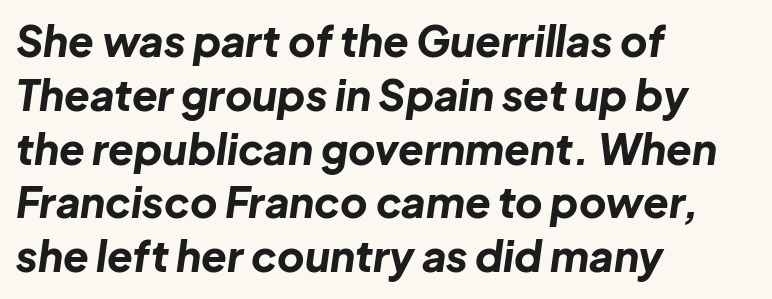
{"italic": "yes", "lean": "right", "slant_degrees": 8, "bold": "yes", "weight": "bold", "width": "normal", "stroke_contrast": "low", "x_height": "medium", "monospaced": "no", "underline": "no", "align": "left", "line_spacing": "normal", "line_spacing_ratio": 1.28, "letter_spacing": "normal", "letter_spacing_em": 0.0, "glyph_px": 42}
